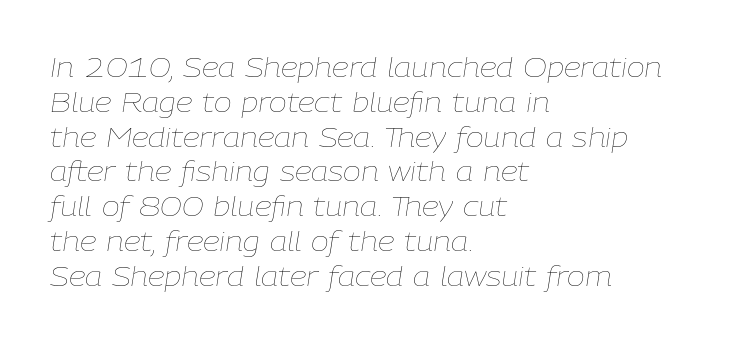
{"italic": "yes", "lean": "right", "slant_degrees": 9, "bold": "no", "underline": "no", "align": "left", "line_spacing": "normal", "line_spacing_ratio": 1.29, "letter_spacing": "normal", "letter_spacing_em": 0.0, "glyph_px": 27}
